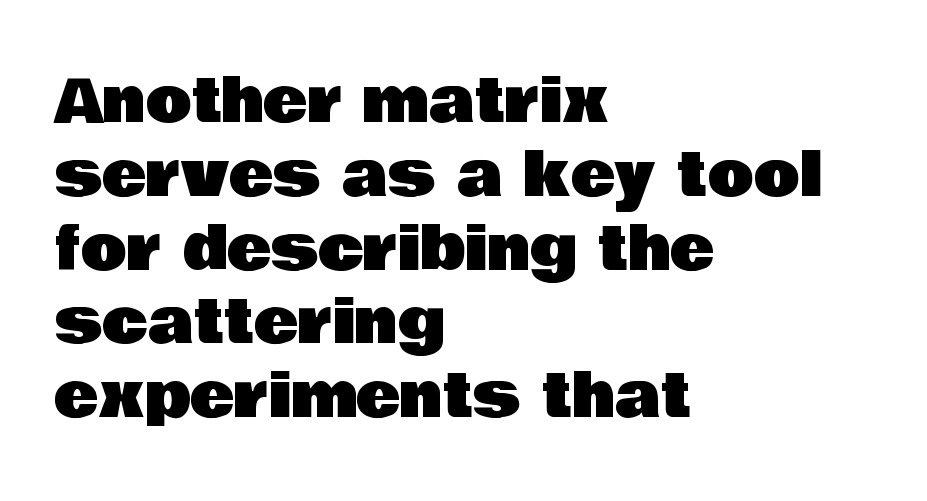
The image shows 60 px sans-serif type, upright; set left-aligned, line spacing 1.23x, normal letter spacing, not underlined; low stroke contrast and a large x-height.
